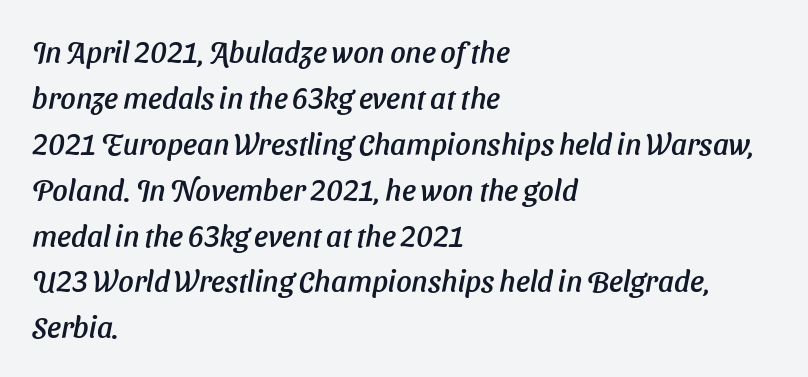
Here the designer chose a conventional face with non-uniform glyph widths. Just letters on the line, the space beneath them empty. The passage shown leans; its letterforms are oblique. Left-aligned paragraph, ragged on the right.
